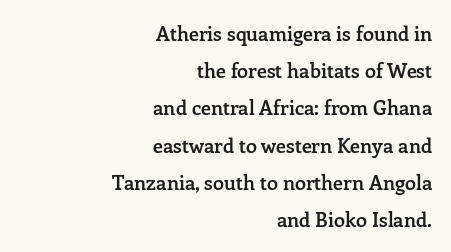
{"italic": "no", "bold": "semi", "underline": "no", "align": "right", "line_spacing_ratio": 1.86, "letter_spacing": "normal", "letter_spacing_em": 0.0, "glyph_px": 20}
